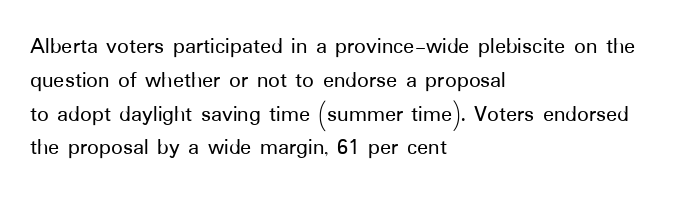
Left-aligned paragraph, ragged on the right. Compared with typical body copy, the letter spacing here is the same. A roman cut, with each character standing at attention. Baseline-to-baseline distance is the conventional proportion of letter height. The string is rendered with underlining switched off.
